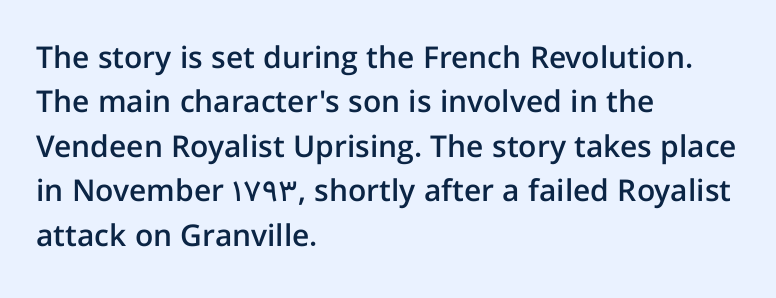
Q: Is the text bold? A: Semi-bold.
Q: Is the text italic (slanted)? A: No, it is upright.
Q: Is the typeface a serif or a sans-serif typeface? A: Sans-serif.
Q: Is the text underlined? A: No.
Q: How is the paragraph aligned? A: Left-aligned.
Q: Is the spacing between letters normal or unusually wide? A: Normal.
Q: Is the spacing between lines tight, normal or loose? A: Normal.
Q: Width (condensed, normal, or wide)? A: Normal.
Q: Stroke contrast? A: Low.
Q: x-height? A: Medium.
Q: Monospaced? A: No.
